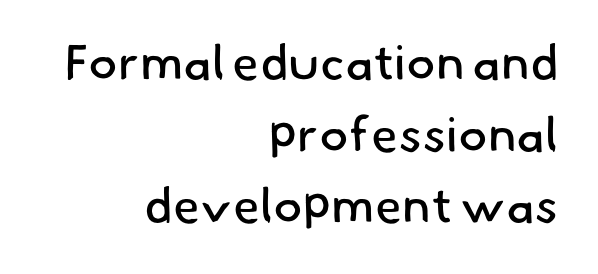
{"serif": "no", "bold": "no", "weight": "regular", "width": "normal", "stroke_contrast": "low", "x_height": "small", "monospaced": "no", "underline": "no", "align": "right", "line_spacing": "normal", "line_spacing_ratio": 1.46, "letter_spacing": "normal", "letter_spacing_em": 0.0, "glyph_px": 49}
